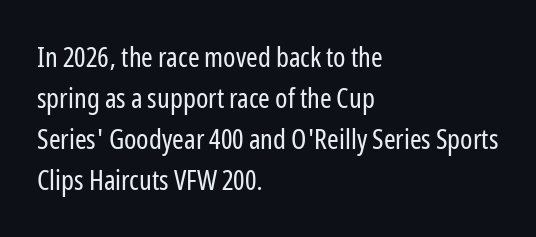
Q: Is the text bold? A: No.
Q: Is the text italic (slanted)? A: No, it is upright.
Q: Is the typeface a serif or a sans-serif typeface? A: Sans-serif.
Q: Is the text underlined? A: No.
Q: How is the paragraph aligned? A: Left-aligned.
Q: Is the spacing between letters normal or unusually wide? A: Normal.
Q: Is the spacing between lines tight, normal or loose? A: Normal.
Q: Width (condensed, normal, or wide)? A: Condensed.
Q: Stroke contrast? A: Low.
Q: x-height? A: Medium.
Q: Monospaced? A: No.
